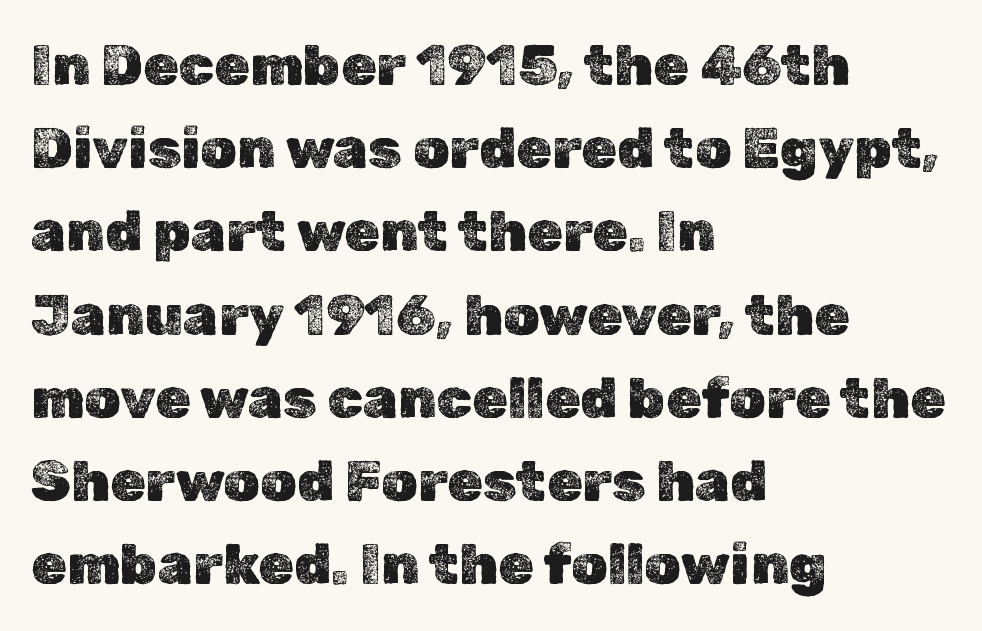
{"italic": "no", "width": "normal", "x_height": "medium", "monospaced": "no", "underline": "no", "align": "left", "line_spacing": "normal", "line_spacing_ratio": 1.46, "letter_spacing": "normal", "letter_spacing_em": 0.0, "glyph_px": 57}
